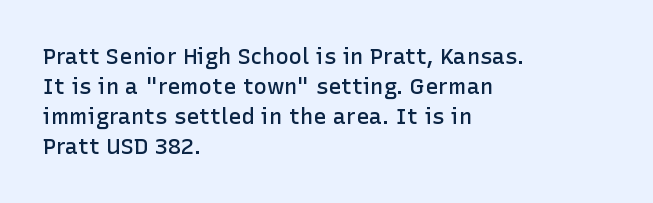
{"italic": "no", "bold": "semi", "underline": "no", "align": "left", "line_spacing": "normal", "line_spacing_ratio": 1.36, "letter_spacing": "normal", "letter_spacing_em": 0.0, "glyph_px": 22}
